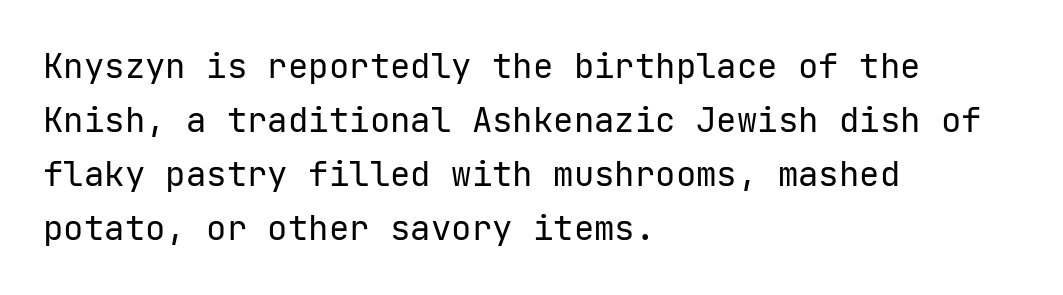
Q: Is the text bold? A: No.
Q: Is the text italic (slanted)? A: No, it is upright.
Q: Is the typeface a serif or a sans-serif typeface? A: Sans-serif.
Q: Is the text underlined? A: No.
Q: How is the paragraph aligned? A: Left-aligned.
Q: Is the spacing between letters normal or unusually wide? A: Normal.
Q: Is the spacing between lines tight, normal or loose? A: Normal.
Q: Width (condensed, normal, or wide)? A: Normal.
Q: Stroke contrast? A: Low.
Q: x-height? A: Medium.
